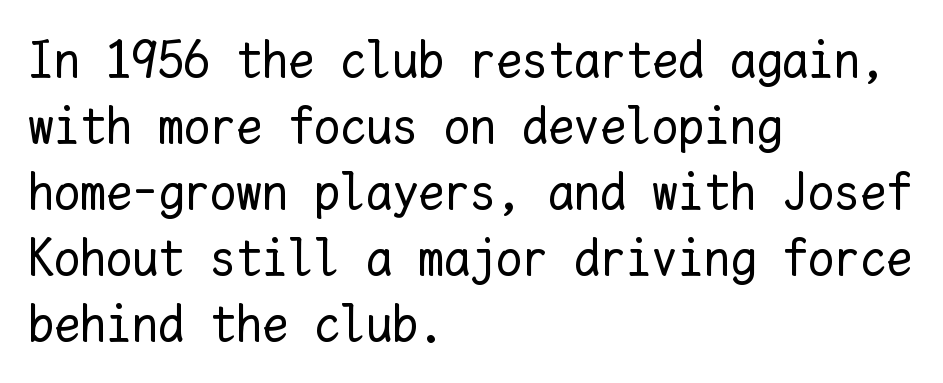
Think of a typewriter: that constant character pitch is what you see here. A normal amount of white space separates one row of letters from the next. Caption: multi-line text, flush left, ragged right. Posture: vertical.
